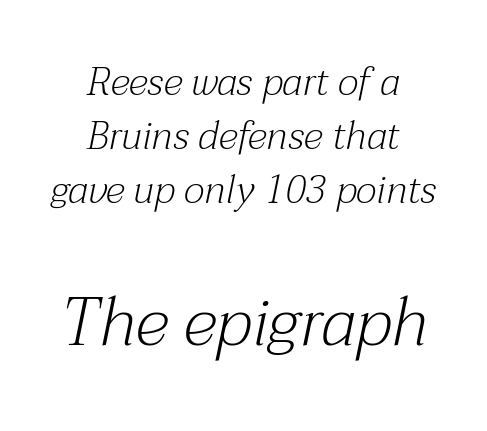
The type is set solid horizontally, with unmodified tracking. These lines are rendered in a variable-pitch font. The passage is arranged like a title page — every line centered. Line spacing here is normal. The font sits on the lighter half of the weight spectrum, regular included. Check the space under the baseline: it is left empty.
